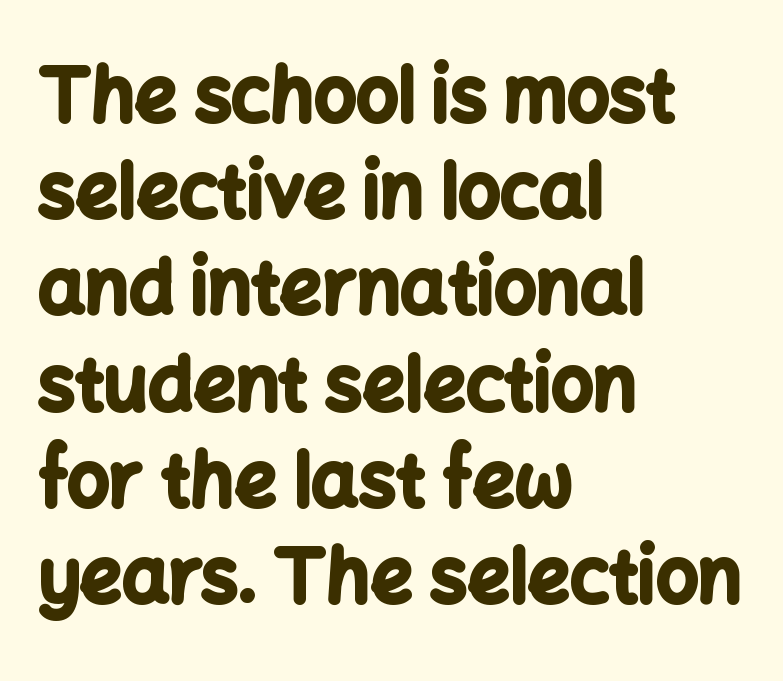
The image shows 74 px bold sans-serif type, upright; set left-aligned, normal line spacing (1.3x), normal letter spacing, not underlined; low stroke contrast and a medium x-height.
